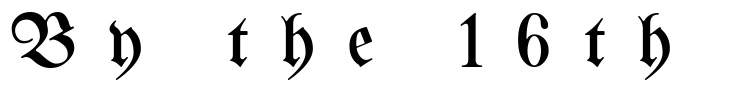
Q: Is the text bold? A: No.
Q: Is the text italic (slanted)? A: No, it is upright.
Q: Is the text underlined? A: No.
Q: Is the spacing between letters normal or unusually wide? A: Unusually wide.
Q: Width (condensed, normal, or wide)? A: Condensed.
Q: Stroke contrast? A: Medium.
Q: x-height? A: Medium.
Q: Monospaced? A: No.
